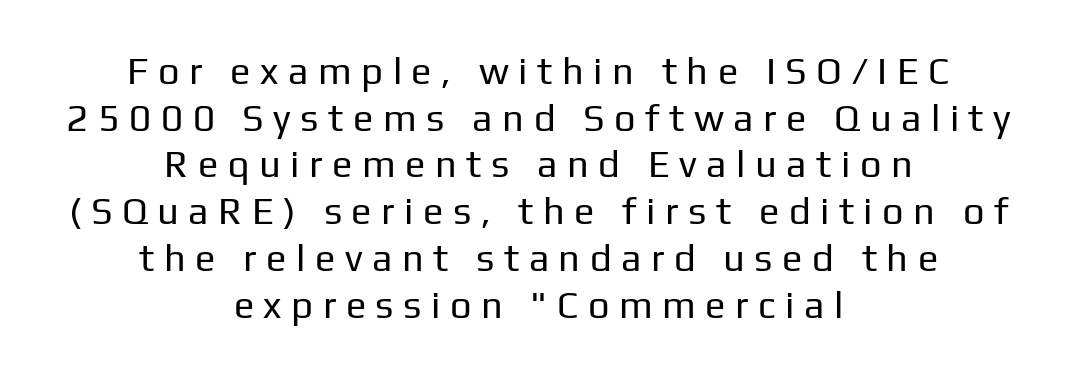
The image shows 38 px regular-weight sans-serif type, upright; set centered, line spacing 1.23x, unusually wide letter spacing (+0.25 em), not underlined; low stroke contrast and a medium x-height.
